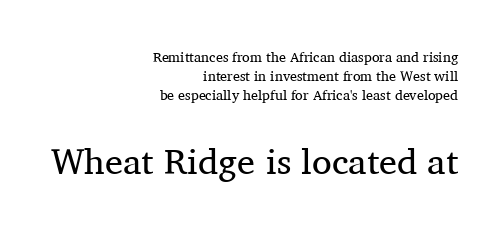
A normal amount of white space separates one row of letters from the next. The strokes carry an ordinary text weight at most. What stands out about the letter spacing? Nothing — it is the standard amount. The face used here is proportionally spaced, like ordinary book or web type.
